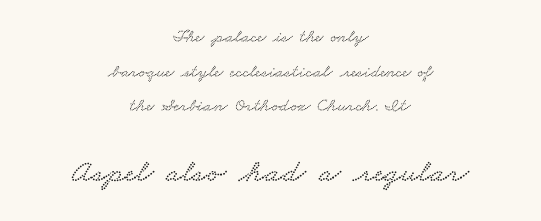
Q: Is the typeface a serif or a sans-serif typeface? A: Serif.
Q: Is the text underlined? A: No.
Q: How is the paragraph aligned? A: Centered.
Q: Is the spacing between letters normal or unusually wide? A: Normal.
Q: Is the spacing between lines tight, normal or loose? A: Loose.
Q: Which block of text is set in a larger size, the first (top) or the second (bottom)? A: The second (bottom) one.
Q: Width (condensed, normal, or wide)? A: Wide.
Q: Stroke contrast? A: Low.
Q: x-height? A: Small.
Q: Monospaced? A: No.
